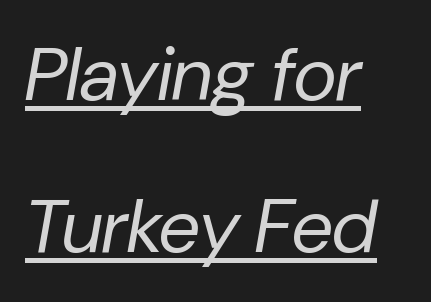
Emphasis-style slanted type is in use. Nothing unusual about the tracking: characters are spaced as the font intends. Heft: none added — not bold. If you drew a ruler down the left edge, every line would touch it. The passage shown stacks its lines with a broad gap. Looks like someone drew a line under every word here.
